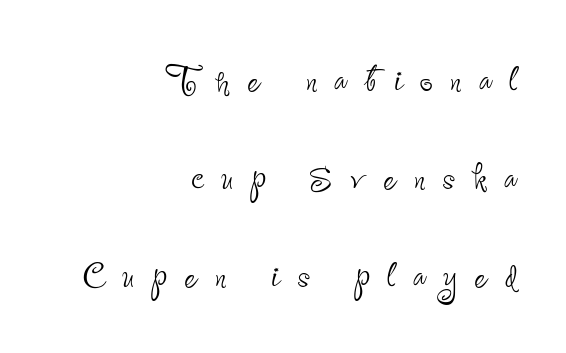
The image shows 46 px thin, condensed sans-serif type; set right-aligned, loose line spacing (2.13x), unusually wide letter spacing (+0.38 em), not underlined; low stroke contrast and a small x-height.
